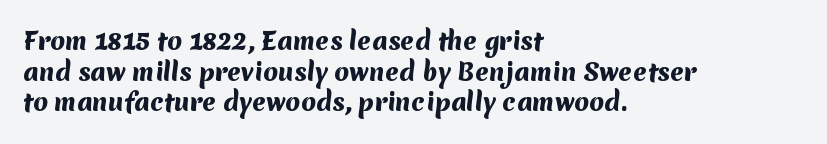
Line starts are locked; line ends wander. Underlining? Definitely not there. Is there much room between lines? A standard amount, neither cramped nor airy. You'd pick this weight for a headline — it's a proper bold.
